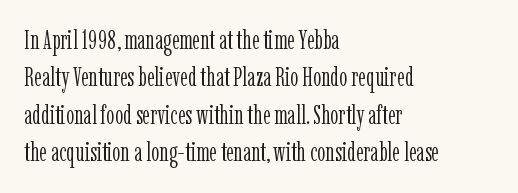
Q: Is the text bold? A: No.
Q: Is the text italic (slanted)? A: No, it is upright.
Q: Is the text underlined? A: No.
Q: How is the paragraph aligned? A: Left-aligned.
Q: Is the spacing between letters normal or unusually wide? A: Normal.
Q: Is the spacing between lines tight, normal or loose? A: Normal.
